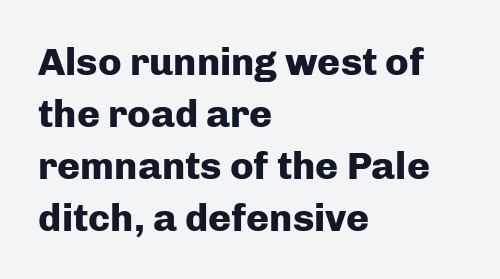
{"serif": "no", "italic": "no", "bold": "yes", "weight": "heavy", "width": "normal", "stroke_contrast": "low", "x_height": "medium", "monospaced": "no", "underline": "no", "align": "left", "line_spacing": "normal", "line_spacing_ratio": 1.33, "letter_spacing": "normal", "letter_spacing_em": 0.0, "glyph_px": 39}
